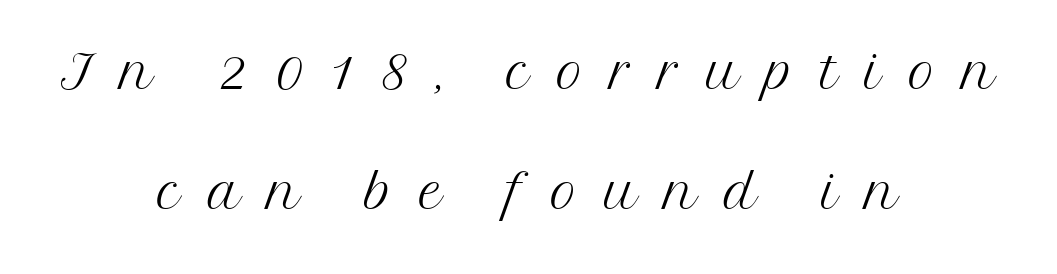
The image shows 73 px light serif type; set centered, normal line spacing (1.65x), unusually wide letter spacing (+0.37 em), not underlined; medium stroke contrast and a medium x-height.
